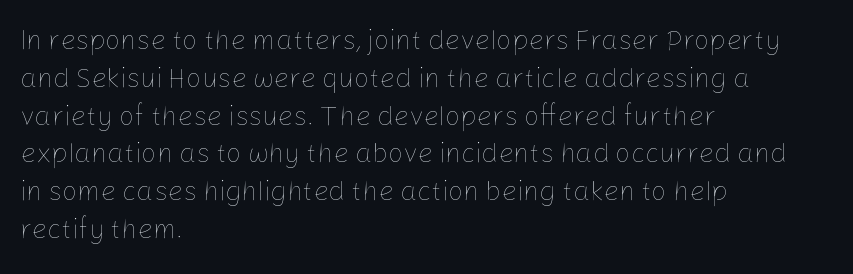
The image shows 27 px text type, upright; set left-aligned, normal line spacing (1.4x), normal letter spacing, not underlined.
